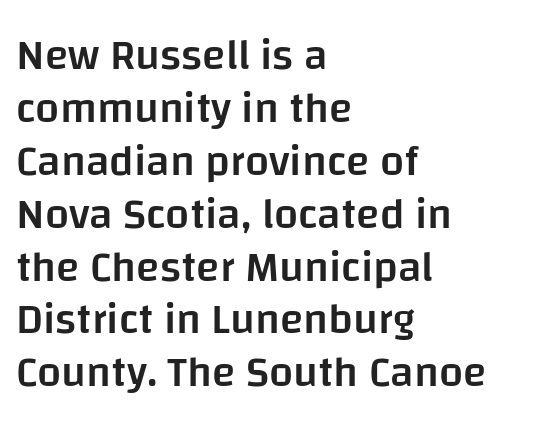
Q: Is the text bold? A: Semi-bold.
Q: Is the text italic (slanted)? A: No, it is upright.
Q: Is the typeface a serif or a sans-serif typeface? A: Sans-serif.
Q: Is the text underlined? A: No.
Q: How is the paragraph aligned? A: Left-aligned.
Q: Is the spacing between letters normal or unusually wide? A: Normal.
Q: Width (condensed, normal, or wide)? A: Normal.
Q: Stroke contrast? A: Low.
Q: x-height? A: Large.
Q: Monospaced? A: No.
